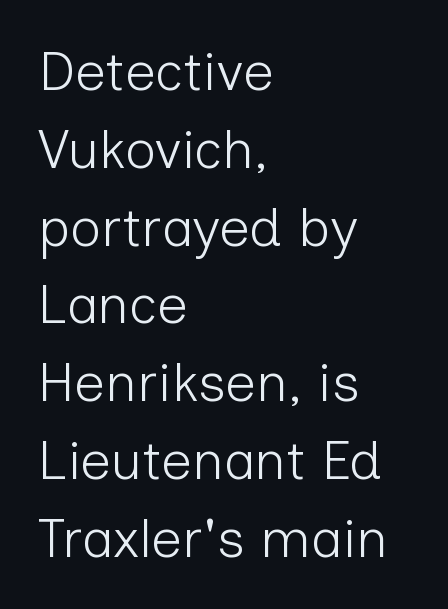
{"serif": "no", "italic": "no", "bold": "no", "weight": "light", "width": "normal", "stroke_contrast": "low", "x_height": "medium", "monospaced": "no", "underline": "no", "align": "left", "line_spacing": "normal", "line_spacing_ratio": 1.44, "letter_spacing": "normal", "letter_spacing_em": 0.0, "glyph_px": 54}
